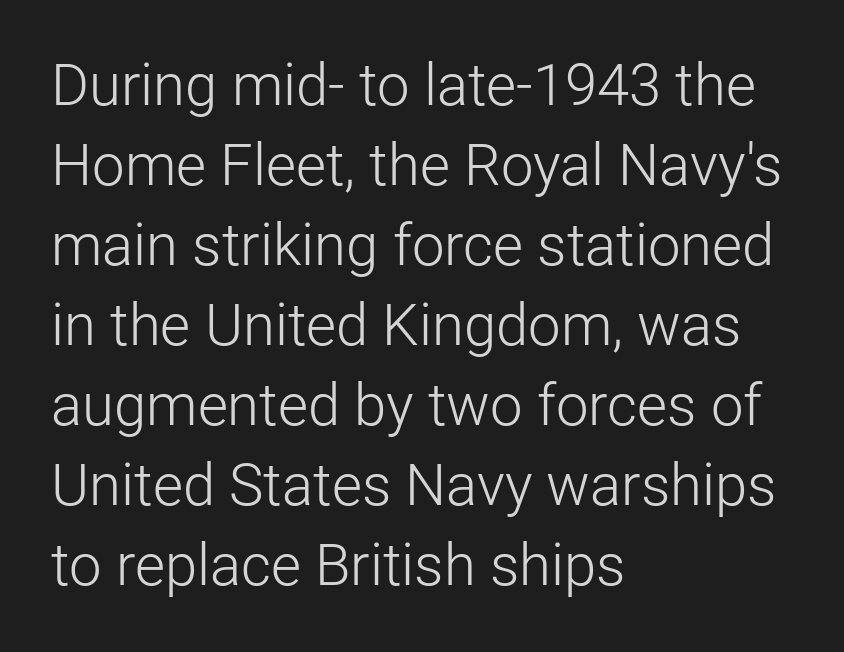
{"serif": "no", "italic": "no", "bold": "no", "weight": "light", "width": "normal", "stroke_contrast": "low", "x_height": "medium", "monospaced": "no", "underline": "no", "align": "left", "line_spacing": "normal", "line_spacing_ratio": 1.38, "letter_spacing": "normal", "letter_spacing_em": 0.0, "glyph_px": 58}
